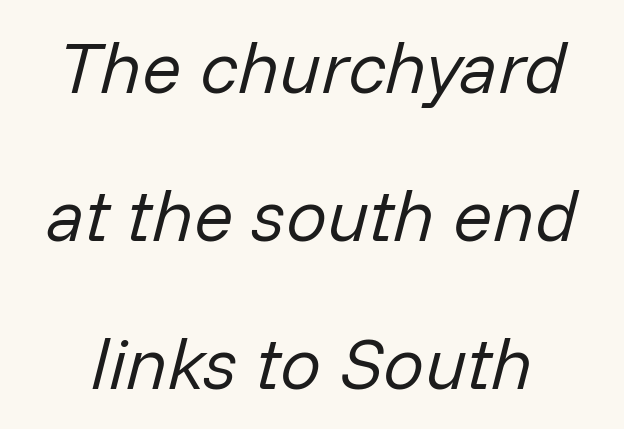
Is this a fixed-width face? No — the glyphs have proportional, varying widths. Quick note: underline off. Every character sits at an angle, as italics do. The type is set solid horizontally, with unmodified tracking. A great deal of white space separates one row of letters from the next. Ink coverage per letter is moderate at most.
